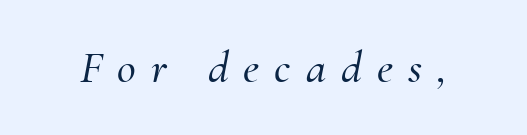
Q: Is the text italic (slanted)? A: Yes, it leans right by about 10 degrees.
Q: Is the typeface a serif or a sans-serif typeface? A: Serif.
Q: Is the text underlined? A: No.
Q: Is the spacing between letters normal or unusually wide? A: Unusually wide.
Q: Width (condensed, normal, or wide)? A: Normal.
Q: Stroke contrast? A: Medium.
Q: x-height? A: Small.
Q: Monospaced? A: No.
